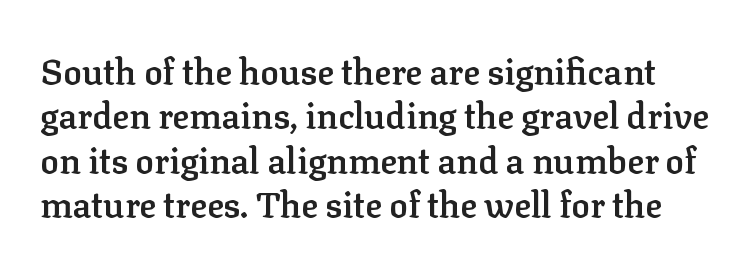
Character widths vary here, with narrow letters taking less room than wide ones. The face used here is rendered with its standard letterfit. Words float on clear page, feet unadorned. If you measured baseline to baseline, you'd find a middling distance. Weight check: semibold — heavier than regular, not quite bold. This is the regular roman posture of the typeface.
